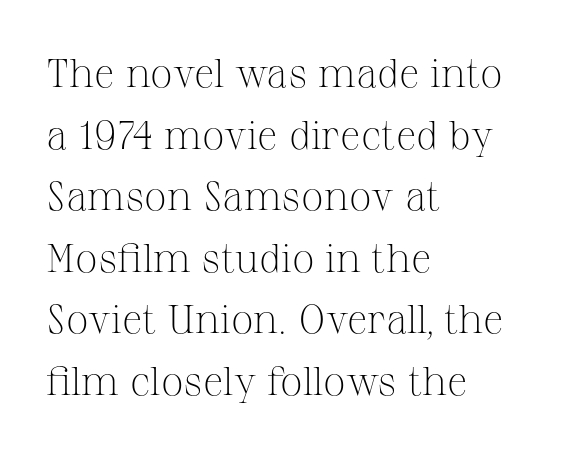
The image shows 40 px light serif type, upright; set left-aligned, normal line spacing (1.54x), normal letter spacing, not underlined; medium stroke contrast and a medium x-height.
